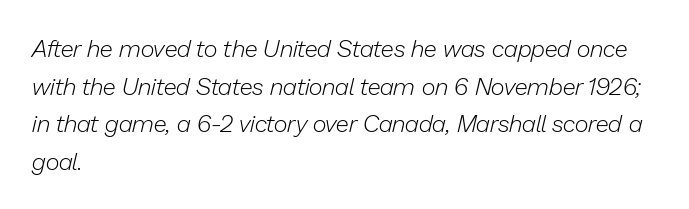
Q: Is the text bold? A: No.
Q: Is the text italic (slanted)? A: Yes, it leans right by about 13 degrees.
Q: Is the text underlined? A: No.
Q: How is the paragraph aligned? A: Left-aligned.
Q: Is the spacing between letters normal or unusually wide? A: Normal.
Q: Is the spacing between lines tight, normal or loose? A: Normal.
